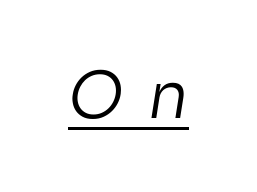
Q: Is the text bold? A: No.
Q: Is the typeface a serif or a sans-serif typeface? A: Sans-serif.
Q: Is the text underlined? A: Yes.
Q: Is the spacing between letters normal or unusually wide? A: Unusually wide.
Q: Width (condensed, normal, or wide)? A: Normal.
Q: Stroke contrast? A: Low.
Q: x-height? A: Medium.
Q: Monospaced? A: No.
